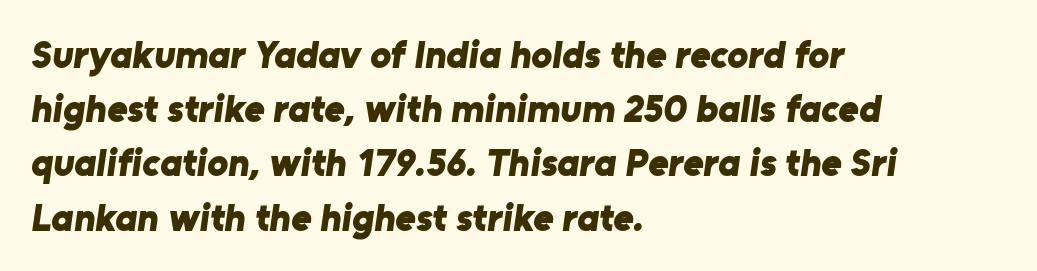
{"serif": "no", "bold": "yes", "weight": "bold", "width": "normal", "stroke_contrast": "low", "x_height": "medium", "monospaced": "no", "underline": "no", "align": "left", "line_spacing": "normal", "line_spacing_ratio": 1.39, "letter_spacing": "normal", "letter_spacing_em": 0.0, "glyph_px": 39}
